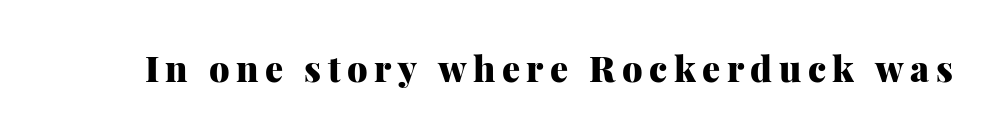
Q: Is the text bold? A: Yes.
Q: Is the text italic (slanted)? A: No, it is upright.
Q: Is the typeface a serif or a sans-serif typeface? A: Serif.
Q: Is the text underlined? A: No.
Q: Width (condensed, normal, or wide)? A: Normal.
Q: Stroke contrast? A: Medium.
Q: x-height? A: Medium.
Q: Monospaced? A: No.
